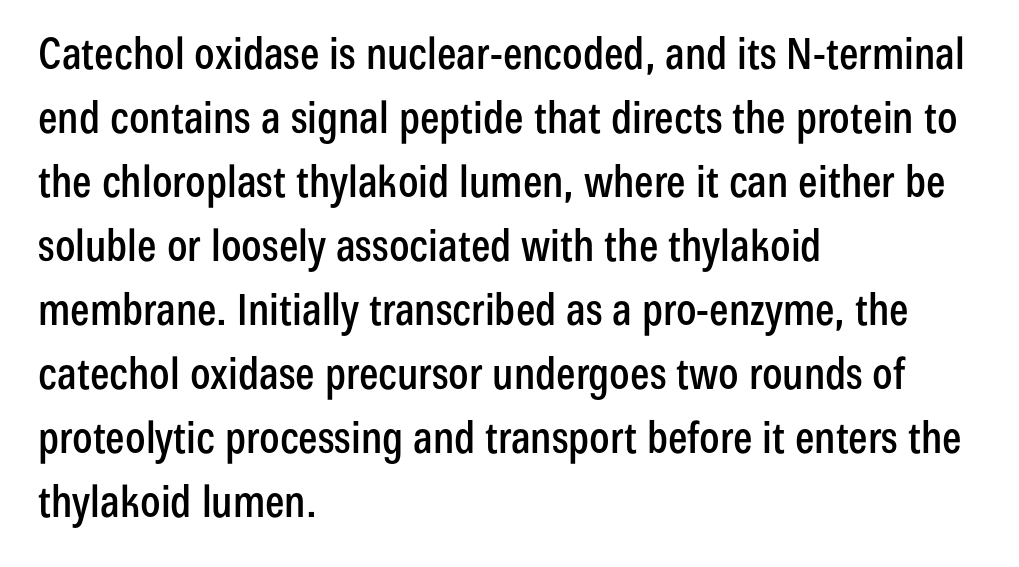
Font category for this specimen: sans-serif. The compositor pushed each line to the left boundary. Unlike italic type, these characters show no tilt at all. Words float on clear page, feet unadorned. These lines keep a tight, regular rhythm from letter to letter. A typesetter would call this proportional, since set widths differ per character.
